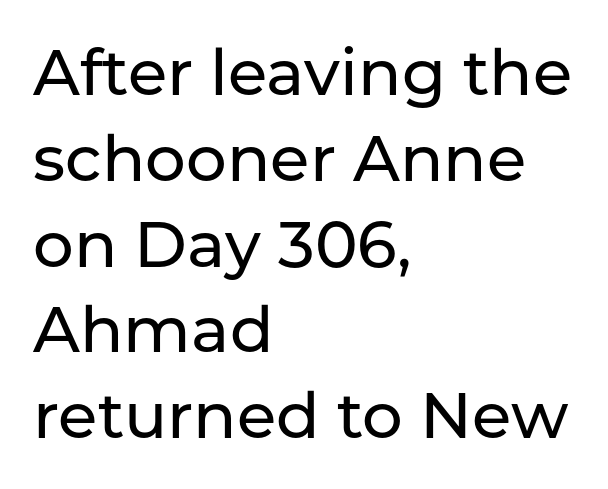
The image shows 64 px sans-serif type, upright; set left-aligned, normal line spacing (1.34x), normal letter spacing, not underlined; low stroke contrast and a medium x-height.
